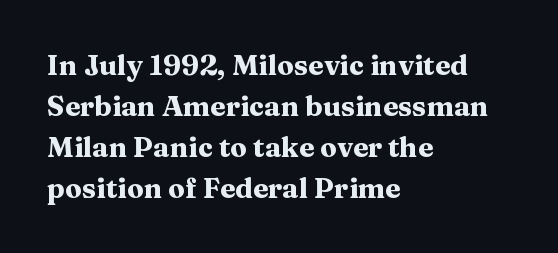
{"serif": "yes", "italic": "no", "bold": "yes", "weight": "heavy", "width": "wide", "stroke_contrast": "medium", "x_height": "medium", "monospaced": "no", "underline": "no", "align": "left", "line_spacing": "normal", "line_spacing_ratio": 1.46, "letter_spacing": "normal", "letter_spacing_em": 0.0, "glyph_px": 28}
